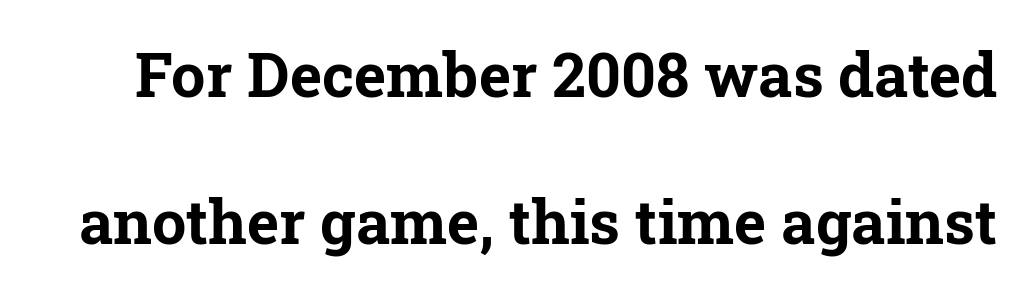
{"serif": "yes", "italic": "no", "bold": "yes", "weight": "bold", "width": "normal", "stroke_contrast": "low", "x_height": "medium", "monospaced": "no", "underline": "no", "line_spacing": "loose", "line_spacing_ratio": 2.41, "letter_spacing": "normal", "letter_spacing_em": 0.0, "glyph_px": 61}
